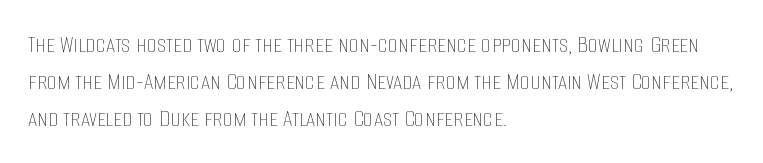
{"italic": "no", "bold": "no", "underline": "no", "align": "left", "line_spacing": "normal", "line_spacing_ratio": 1.43, "letter_spacing": "normal", "letter_spacing_em": 0.0, "glyph_px": 26}
